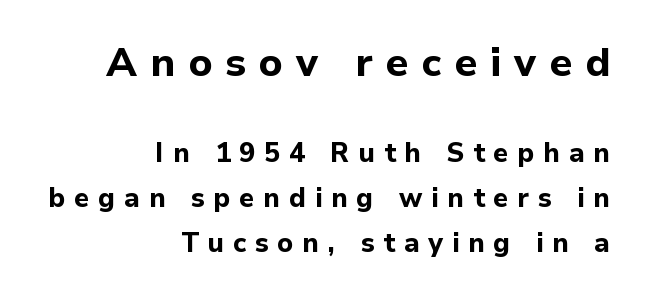
The image shows 40 px bold sans-serif type, upright; set right-aligned, normal line spacing (1.67x), unusually wide letter spacing (+0.32 em), not underlined; the first (top) block is 1.48x larger; low stroke contrast and a medium x-height.
